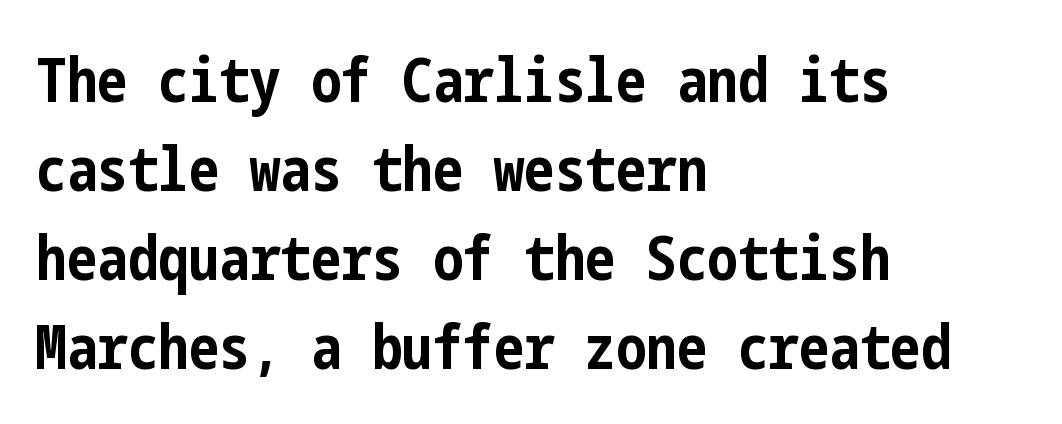
Q: Is the text bold? A: Yes.
Q: Is the text italic (slanted)? A: No, it is upright.
Q: Is the typeface a serif or a sans-serif typeface? A: Sans-serif.
Q: Is the text underlined? A: No.
Q: How is the paragraph aligned? A: Left-aligned.
Q: Is the spacing between letters normal or unusually wide? A: Normal.
Q: Is the spacing between lines tight, normal or loose? A: Normal.
Q: Width (condensed, normal, or wide)? A: Condensed.
Q: Stroke contrast? A: Low.
Q: x-height? A: Medium.
